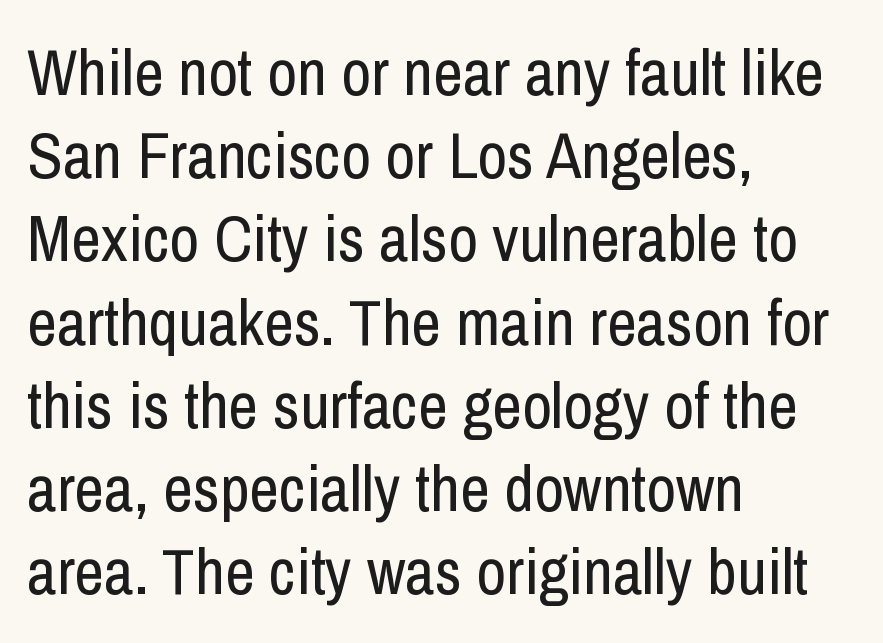
Typographically, this falls in the sans-serif category. The passage shown has conventional tracking throughout. The type sits square on the baseline with zero lean. Visually the block forms a straight wall on the left and a jagged coastline on the right. Is this a heavy cut? Hardly; it is regular or lighter.
